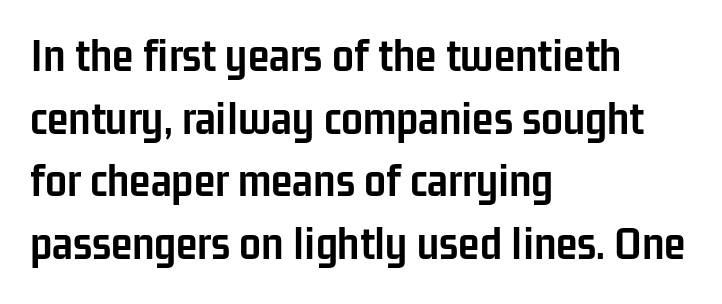
Q: Is the text bold? A: Yes.
Q: Is the text italic (slanted)? A: No, it is upright.
Q: Is the typeface a serif or a sans-serif typeface? A: Sans-serif.
Q: Is the text underlined? A: No.
Q: How is the paragraph aligned? A: Left-aligned.
Q: Is the spacing between letters normal or unusually wide? A: Normal.
Q: Is the spacing between lines tight, normal or loose? A: Normal.
Q: Width (condensed, normal, or wide)? A: Condensed.
Q: Stroke contrast? A: Low.
Q: x-height? A: Medium.
Q: Monospaced? A: No.
